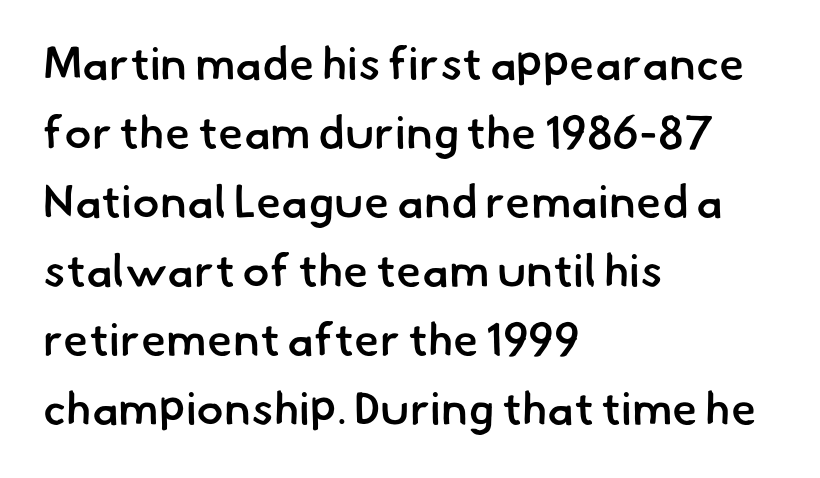
Q: Is the text bold? A: Semi-bold.
Q: Is the typeface a serif or a sans-serif typeface? A: Sans-serif.
Q: Is the text underlined? A: No.
Q: How is the paragraph aligned? A: Left-aligned.
Q: Is the spacing between letters normal or unusually wide? A: Normal.
Q: Is the spacing between lines tight, normal or loose? A: Normal.
Q: Width (condensed, normal, or wide)? A: Normal.
Q: Stroke contrast? A: Low.
Q: x-height? A: Small.
Q: Monospaced? A: No.
